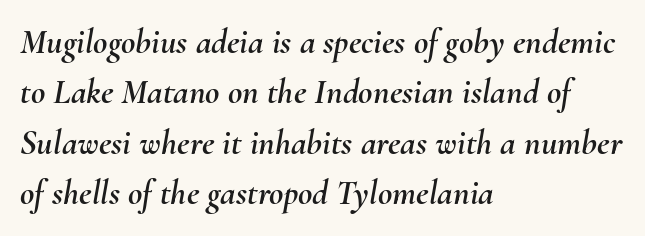
Q: Is the text italic (slanted)? A: Yes, it leans right by about 10 degrees.
Q: Is the text underlined? A: No.
Q: How is the paragraph aligned? A: Left-aligned.
Q: Is the spacing between letters normal or unusually wide? A: Normal.
Q: Is the spacing between lines tight, normal or loose? A: Normal.
Q: Width (condensed, normal, or wide)? A: Normal.
Q: Stroke contrast? A: Medium.
Q: x-height? A: Small.
Q: Monospaced? A: No.
